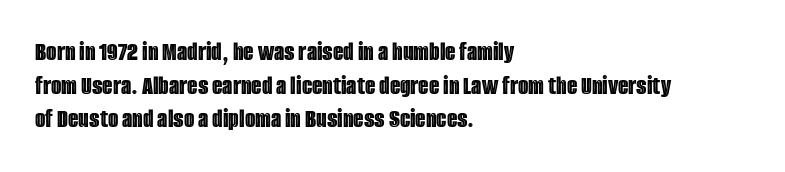
Q: Is the text italic (slanted)? A: No, it is upright.
Q: Is the text underlined? A: No.
Q: How is the paragraph aligned? A: Left-aligned.
Q: Is the spacing between letters normal or unusually wide? A: Normal.
Q: Is the spacing between lines tight, normal or loose? A: Normal.
